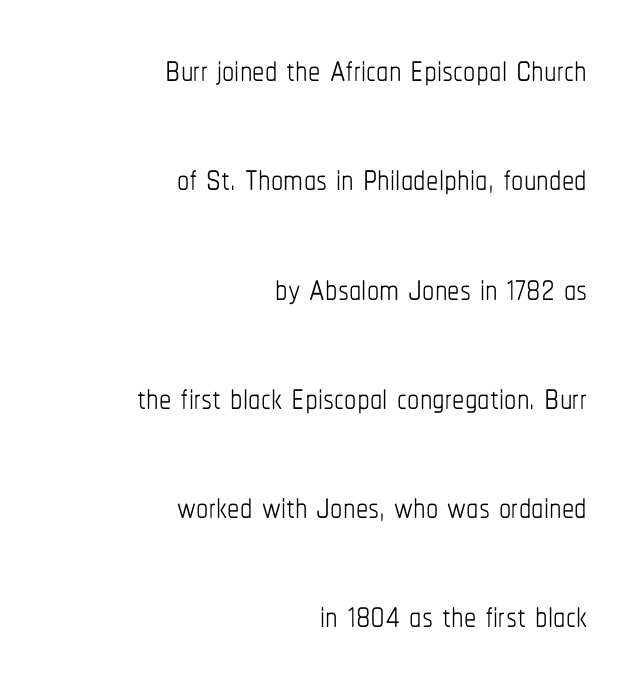
One glance says open: line gaps are wider than usual. Stem width sits at or under what a default text font uses. The passage shown is typed in a proportional face where columns would drift. Every stem runs plumb, perpendicular to the baseline. What stands out about the letter spacing? Nothing — it is the standard amount.
